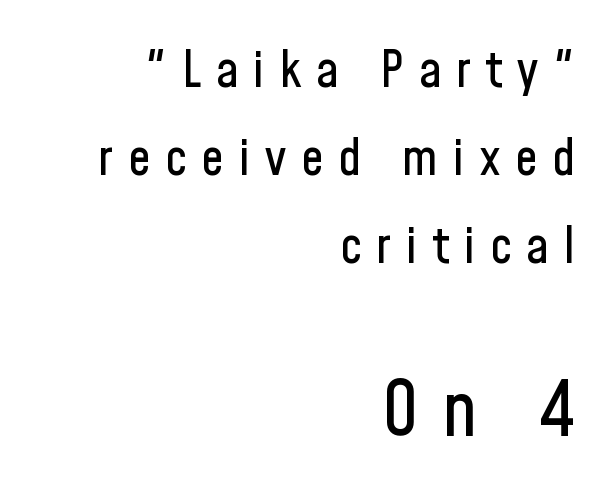
The zone under the glyphs is completely vacant. The lettering stays uniformly vertical, giving the passage a roman look. The face used here is proportionally spaced, like ordinary book or web type. Larger block? The one below; the one above is distinctly smaller.
